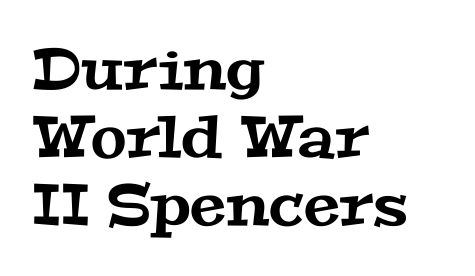
Q: Is the typeface a serif or a sans-serif typeface? A: Serif.
Q: Is the text underlined? A: No.
Q: How is the paragraph aligned? A: Left-aligned.
Q: Is the spacing between letters normal or unusually wide? A: Normal.
Q: Width (condensed, normal, or wide)? A: Wide.
Q: Stroke contrast? A: Medium.
Q: x-height? A: Medium.
Q: Monospaced? A: No.
